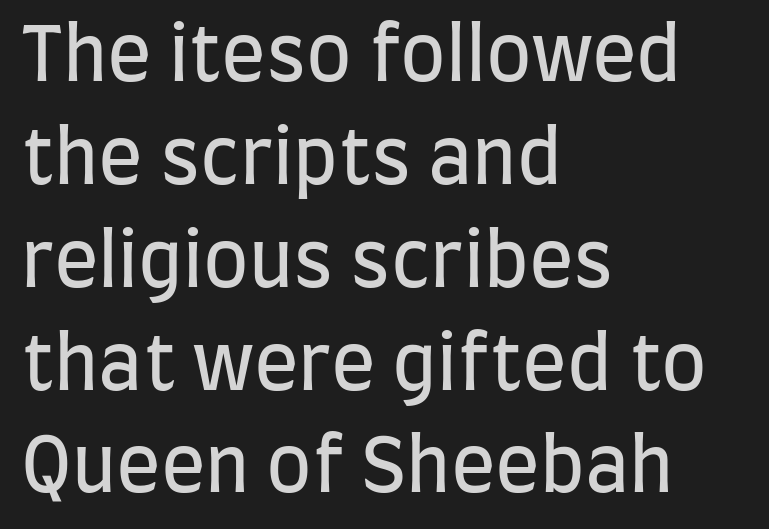
Q: Is the text bold? A: No.
Q: Is the text italic (slanted)? A: No, it is upright.
Q: Is the typeface a serif or a sans-serif typeface? A: Sans-serif.
Q: Is the text underlined? A: No.
Q: How is the paragraph aligned? A: Left-aligned.
Q: Is the spacing between letters normal or unusually wide? A: Normal.
Q: Is the spacing between lines tight, normal or loose? A: Normal.
Q: Width (condensed, normal, or wide)? A: Condensed.
Q: Stroke contrast? A: Low.
Q: x-height? A: Large.
Q: Monospaced? A: No.
